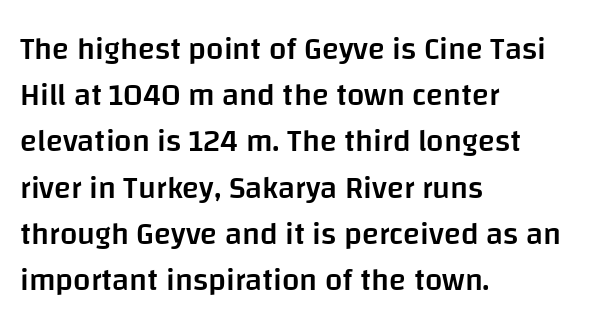
The image shows 31 px semibold sans-serif type, upright; set left-aligned, normal line spacing (1.49x), normal letter spacing, not underlined; low stroke contrast and a large x-height.
